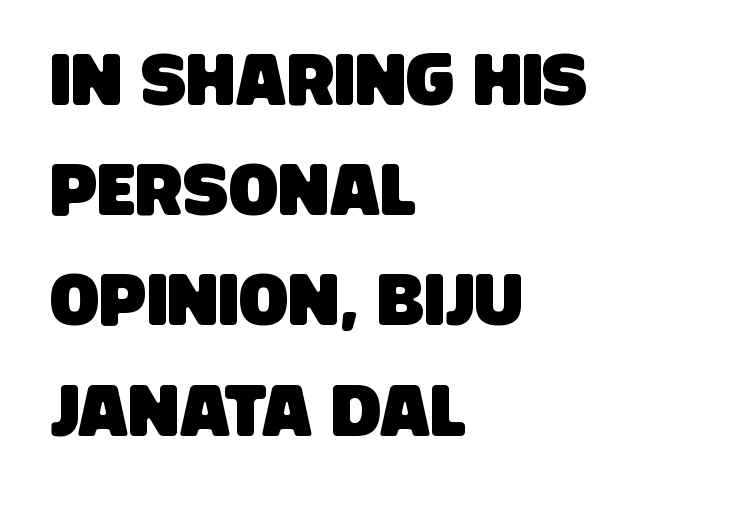
{"serif": "no", "width": "condensed", "stroke_contrast": "low", "x_height": "large", "monospaced": "no", "underline": "no", "align": "left", "line_spacing": "normal", "line_spacing_ratio": 1.51, "letter_spacing": "normal", "letter_spacing_em": 0.0, "glyph_px": 73}
